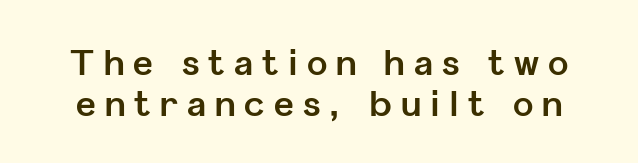
Clear beneath every line of the passage. The face used here is a sans, in the tradition of grotesques and geometrics. The font is running at its bold setting. The gaps between neighbouring characters are conspicuously large. Here the designer chose a conventional face with non-uniform glyph widths. The type sits square on the baseline with zero lean.
